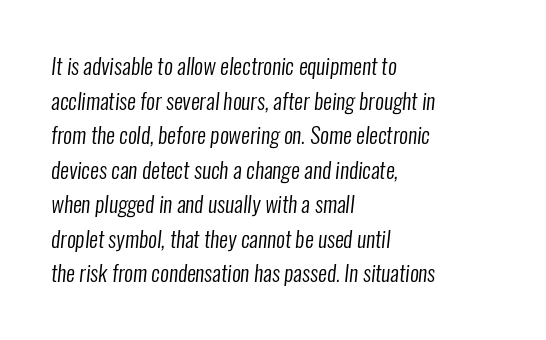
Q: Is the text bold? A: No.
Q: Is the text underlined? A: No.
Q: How is the paragraph aligned? A: Left-aligned.
Q: Is the spacing between letters normal or unusually wide? A: Normal.
Q: Is the spacing between lines tight, normal or loose? A: Normal.
